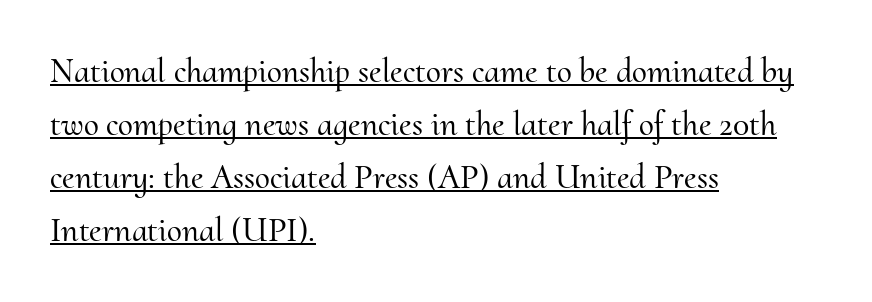
{"serif": "yes", "italic": "no", "width": "normal", "stroke_contrast": "medium", "x_height": "small", "monospaced": "no", "underline": "yes", "align": "left", "line_spacing": "normal", "line_spacing_ratio": 1.56, "letter_spacing": "normal", "letter_spacing_em": 0.0, "glyph_px": 34}
